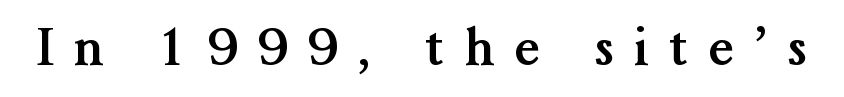
{"serif": "yes", "italic": "no", "bold": "yes", "weight": "semibold", "width": "normal", "stroke_contrast": "medium", "x_height": "medium", "monospaced": "no", "underline": "no", "letter_spacing": "wide", "letter_spacing_em": 0.41, "glyph_px": 51}
